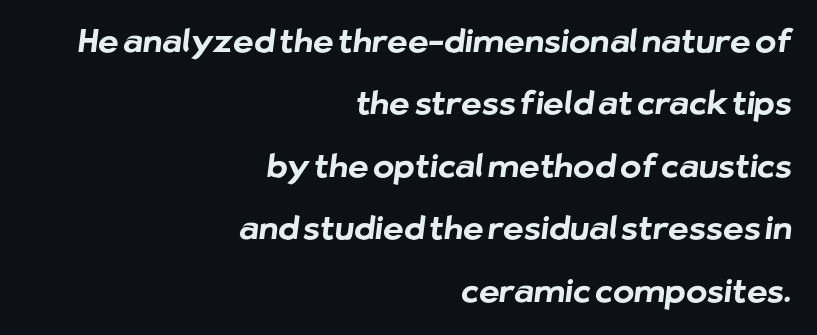
Short note: letters normally spaced. This rendering features lettering with no underline. A flush-right, rag-left setting is used for this passage. As a designer I'd log this as weight 700, bold.
